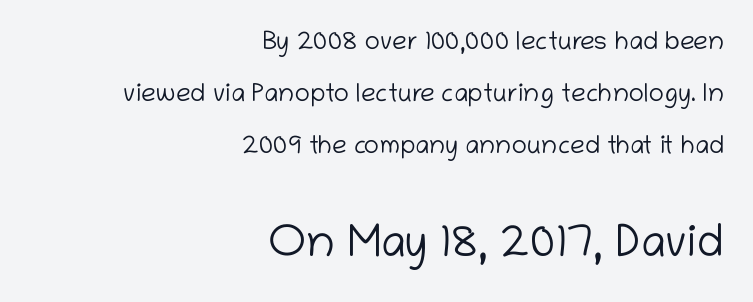
{"serif": "no", "italic": "no", "bold": "no", "weight": "light", "width": "normal", "stroke_contrast": "low", "x_height": "medium", "monospaced": "no", "underline": "no", "align": "right", "line_spacing": "loose", "line_spacing_ratio": 2.0, "letter_spacing": "normal", "letter_spacing_em": 0.0, "larger_block": "second", "size_ratio": 1.77, "glyph_px": 46}
